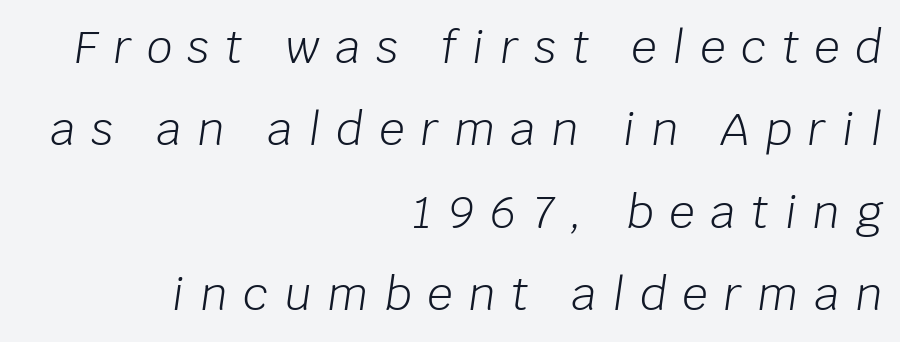
A typesetter would call this proportional, since set widths differ per character. Think standard paragraph weight, or any step lighter than that. Quick note: italic. Just letters on the line, the space beneath them empty.
